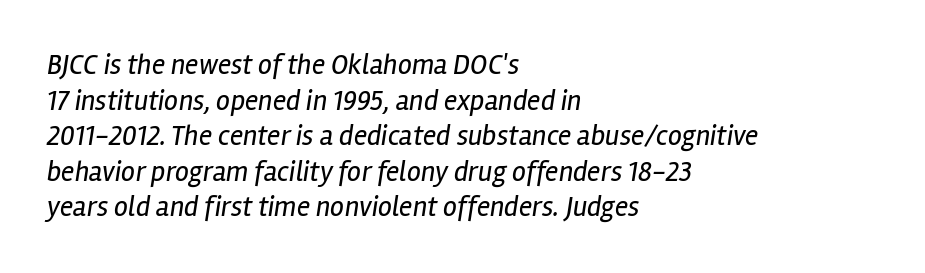
A normal amount of white space separates one row of letters from the next. The rendering keeps characters at their native spacing. Is this a fixed-width face? No — the glyphs have proportional, varying widths. The zone under the glyphs is completely vacant. Letters have the restrained weight of plain body copy at most. This rendering uses left alignment, leaving the right contour irregular.
